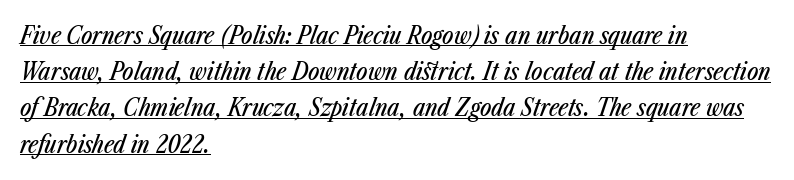
The text block is weighted toward the left margin, trailing off unevenly rightward. Emphasis is given by a line drawn under the lettering. There is no visible air inserted between adjacent glyphs. Evenly set lines give the paragraph a standard silhouette.
